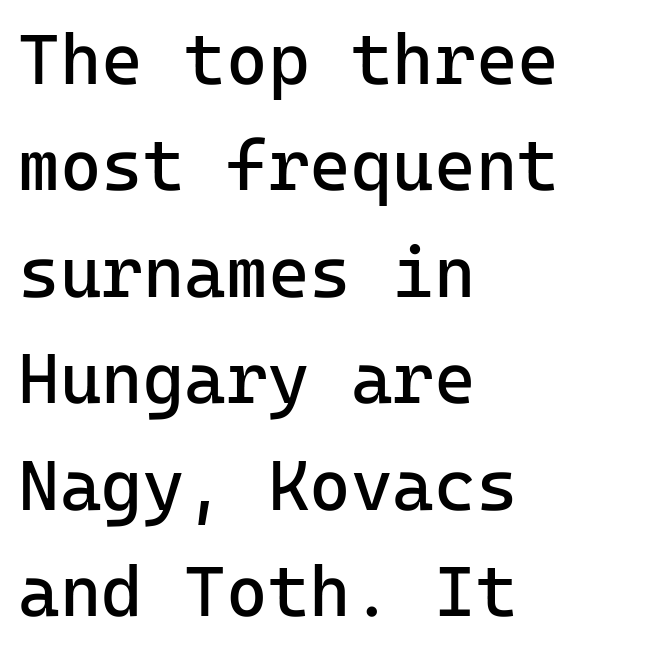
The image shows 71 px regular-weight sans-serif type, upright, monospaced; set left-aligned, normal line spacing (1.5x), normal letter spacing, not underlined; low stroke contrast and a medium x-height.
